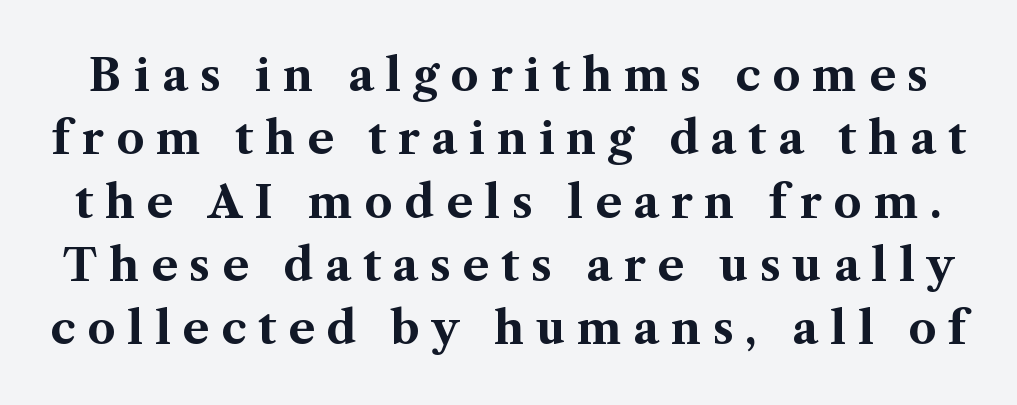
{"serif": "yes", "italic": "no", "bold": "yes", "weight": "bold", "width": "normal", "stroke_contrast": "medium", "x_height": "medium", "monospaced": "no", "underline": "no", "line_spacing": "normal", "line_spacing_ratio": 1.44, "letter_spacing": "wide", "letter_spacing_em": 0.27, "glyph_px": 44}
